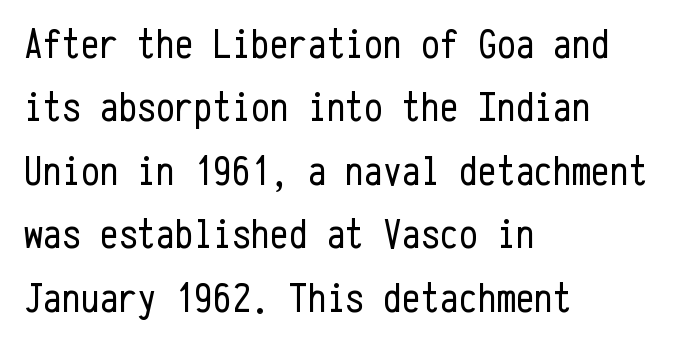
{"serif": "no", "italic": "no", "bold": "no", "weight": "regular", "width": "condensed", "stroke_contrast": "low", "x_height": "medium", "monospaced": "yes", "underline": "no", "align": "left", "line_spacing": "normal", "line_spacing_ratio": 1.51, "letter_spacing": "normal", "letter_spacing_em": 0.0, "glyph_px": 42}
